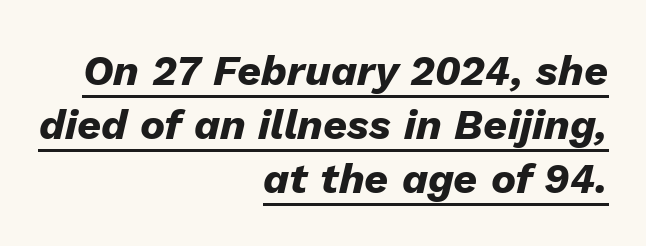
Is the letter spacing exaggerated? No — it looks like the ordinary default. Proportional: the letters do not fall into vertical columns. Caption: lettering with a line underneath. Vertically, the passage feels balanced, rows spaced as you'd expect. The typesetter chose a ragged-left arrangement here. The rendering applies a slant to the glyphs.
